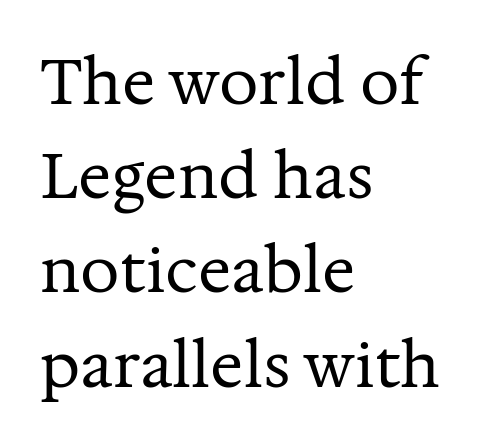
{"serif": "yes", "italic": "no", "bold": "no", "weight": "regular", "width": "normal", "stroke_contrast": "medium", "x_height": "medium", "monospaced": "no", "underline": "no", "align": "left", "line_spacing": "normal", "line_spacing_ratio": 1.52, "letter_spacing": "normal", "letter_spacing_em": 0.0, "glyph_px": 62}
